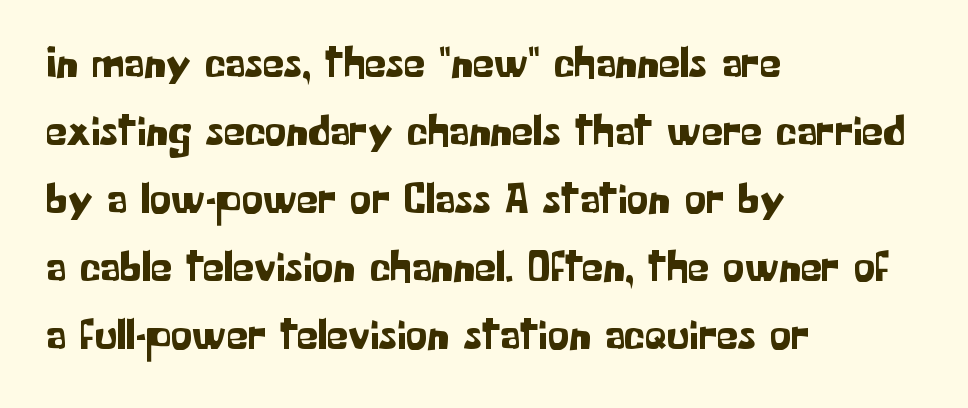
The image shows 43 px sans-serif type, upright; set left-aligned, normal line spacing (1.58x), normal letter spacing, not underlined; low stroke contrast and a medium x-height.
